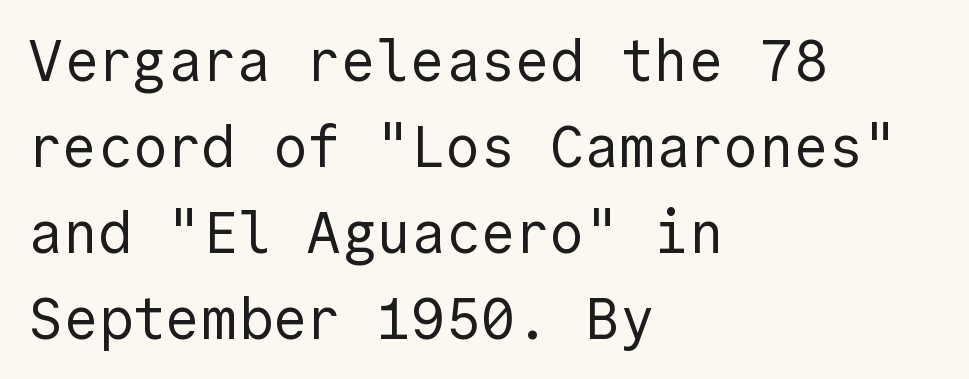
{"serif": "no", "italic": "no", "bold": "no", "weight": "regular", "width": "normal", "x_height": "medium", "underline": "no", "align": "left", "line_spacing": "normal", "line_spacing_ratio": 1.48, "letter_spacing": "normal", "letter_spacing_em": 0.0, "glyph_px": 58}
